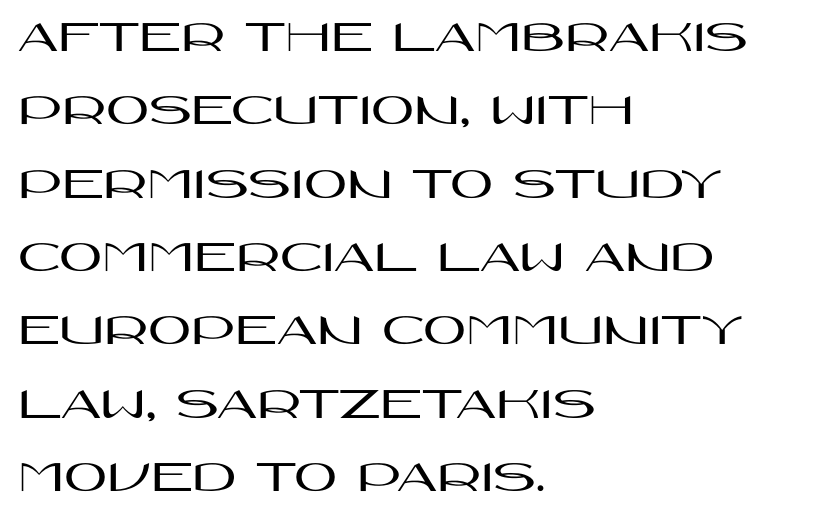
The image shows 47 px wide sans-serif type, upright; set left-aligned, normal line spacing (1.56x), normal letter spacing, not underlined; high stroke contrast and a large x-height.
